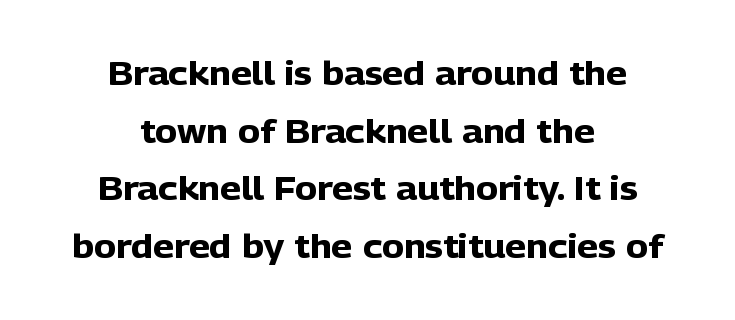
The strokes are fattened all the way to bold. The typeface chosen for these lines omits serifs. The glyphs are unaccompanied by any horizontal stroke below them. Spacing verdict: proportional, widths tailored to each character. The specimen reads as upright at a glance.
